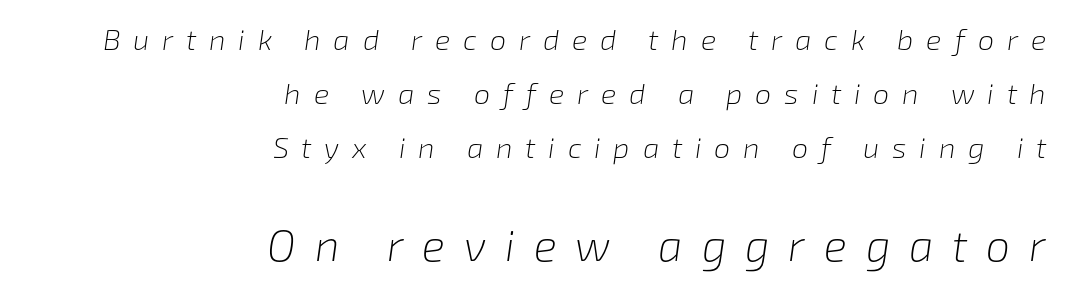
The image shows 43 px light type, italic (leaning right); set right-aligned, line spacing 1.87x, unusually wide letter spacing (+0.44 em), not underlined; the second (bottom) block is 1.48x larger; low stroke contrast and a medium x-height.
